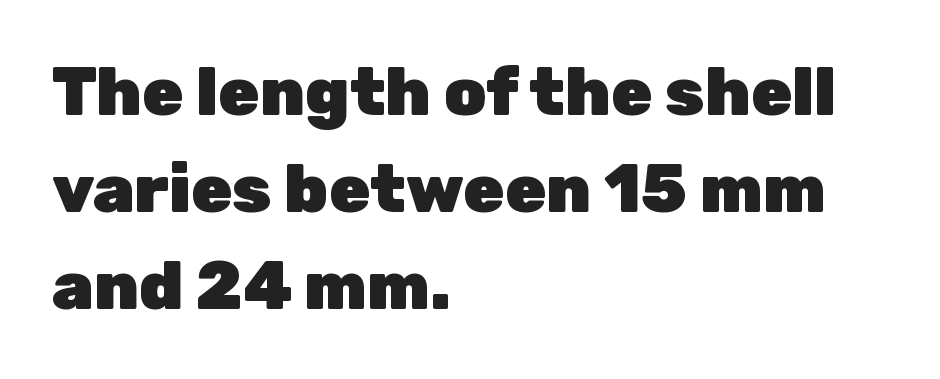
Q: Is the text bold? A: Yes.
Q: Is the text italic (slanted)? A: No, it is upright.
Q: Is the typeface a serif or a sans-serif typeface? A: Sans-serif.
Q: Is the text underlined? A: No.
Q: How is the paragraph aligned? A: Left-aligned.
Q: Is the spacing between letters normal or unusually wide? A: Normal.
Q: Is the spacing between lines tight, normal or loose? A: Normal.
Q: Width (condensed, normal, or wide)? A: Normal.
Q: Stroke contrast? A: Low.
Q: x-height? A: Medium.
Q: Monospaced? A: No.
